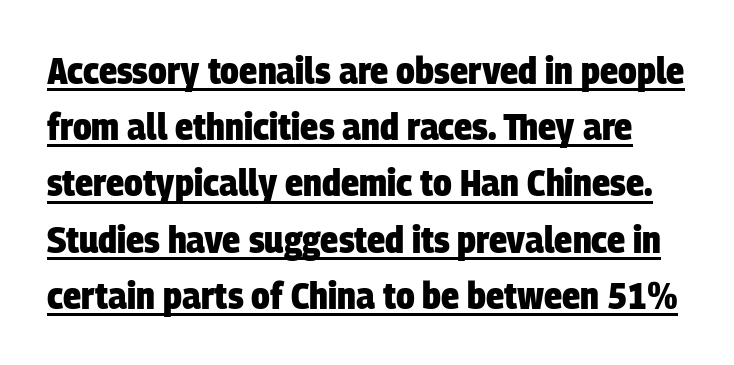
{"serif": "no", "bold": "yes", "weight": "heavy", "width": "condensed", "stroke_contrast": "low", "x_height": "large", "monospaced": "no", "underline": "yes", "line_spacing": "normal", "line_spacing_ratio": 1.48, "letter_spacing": "normal", "letter_spacing_em": 0.0, "glyph_px": 38}
